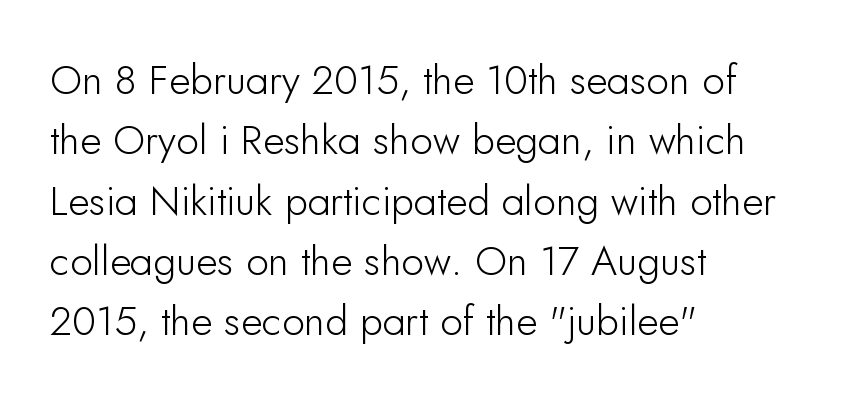
The area under the type is left untouched. Vertical strokes here are truly vertical. Stroke terminals: plain, sans-serif. The rendering uses a moderate line-height, typical for paragraphs. The rendering uses natural spacing where letterforms have individual widths.
